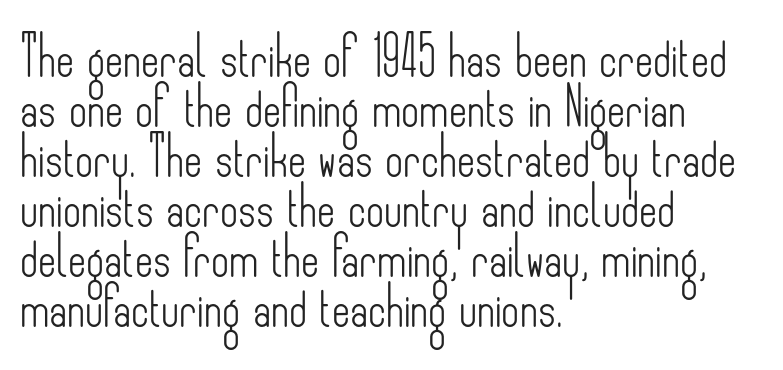
{"serif": "no", "italic": "no", "bold": "no", "weight": "light", "width": "condensed", "stroke_contrast": "low", "x_height": "small", "monospaced": "no", "underline": "no", "align": "left", "line_spacing": "normal", "line_spacing_ratio": 1.28, "letter_spacing": "normal", "letter_spacing_em": 0.0, "glyph_px": 39}
